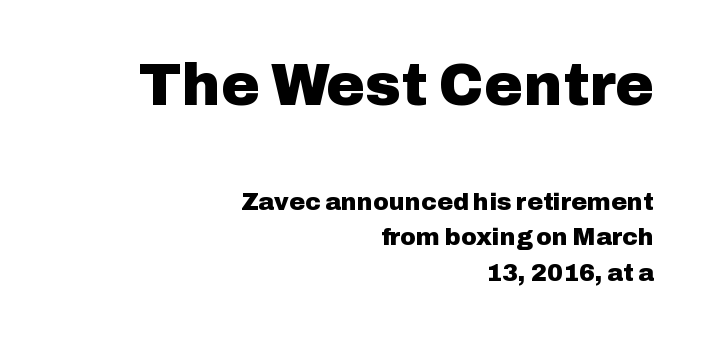
The image shows 59 px heavy sans-serif type, upright; set right-aligned, normal line spacing (1.48x), normal letter spacing, not underlined; the first (top) block is 2.46x larger; low stroke contrast and a medium x-height.
